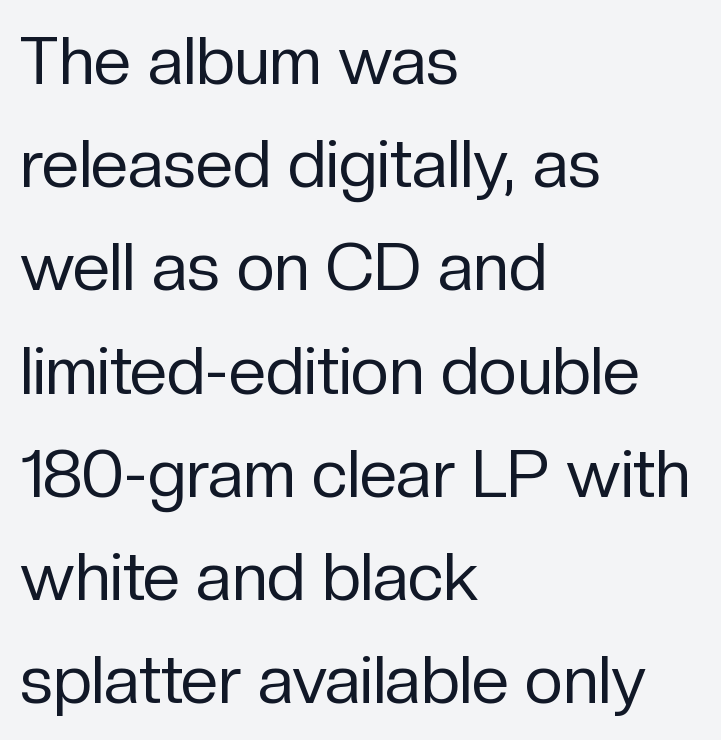
When letters stand straight like this, we call the style roman or upright. Rule under the text: the space is simply empty. A typesetter would call this proportional, since set widths differ per character. Nothing unusual about the tracking: characters are spaced as the font intends. Where is the straight margin? On the left.
